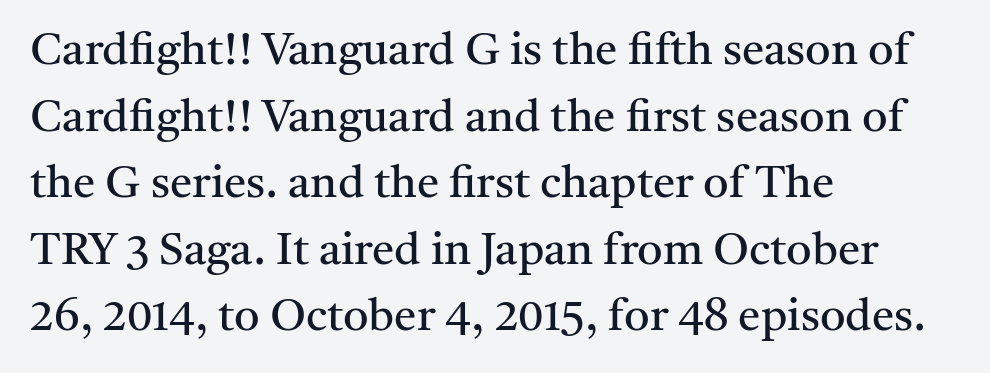
No word sits above an underline. Nobody touched the tracking dial on this one. Small tapered or slab feet sit at the stroke ends, so this counts as serif. Does the leading feel generous? No, just average. Varying glyph widths throughout — classic text-font behaviour. The lettering holds an erect, upright posture throughout.
